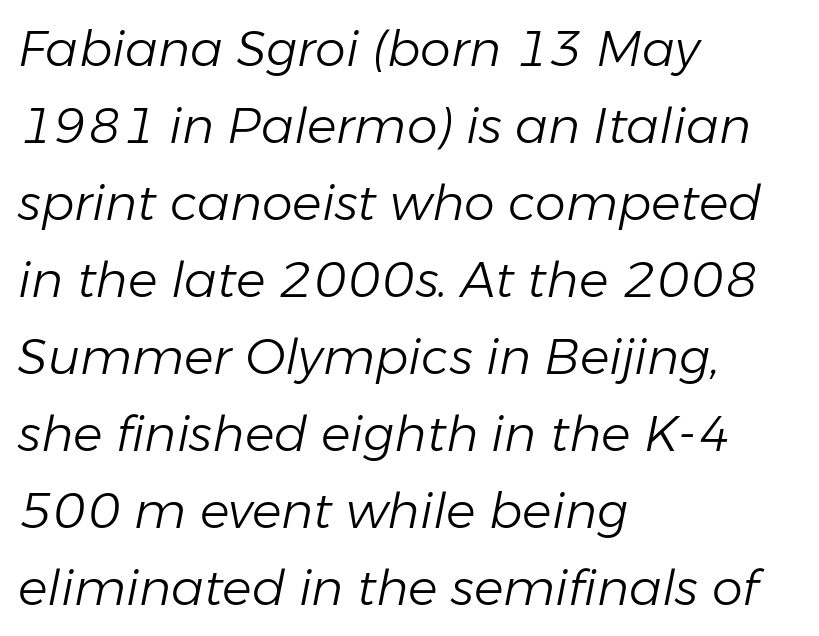
Q: Is the text bold? A: No.
Q: Is the text italic (slanted)? A: Yes, it leans right by about 11 degrees.
Q: Is the text underlined? A: No.
Q: How is the paragraph aligned? A: Left-aligned.
Q: Is the spacing between letters normal or unusually wide? A: Normal.
Q: Is the spacing between lines tight, normal or loose? A: Normal.
Q: Width (condensed, normal, or wide)? A: Normal.
Q: Stroke contrast? A: Low.
Q: x-height? A: Medium.
Q: Monospaced? A: No.
